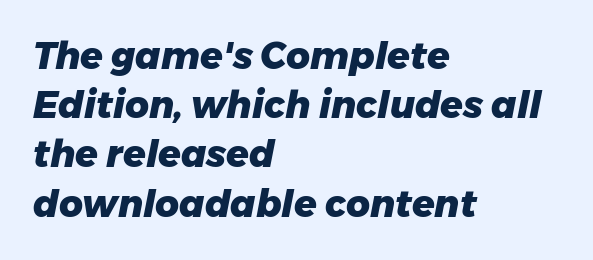
This sample is left-justified, so line endings fall wherever the words run out. Designer's note — italics engaged. Note the varied advance widths — an 'i' is clearly narrower than an 'm'. The strip under each line holds only bare page. Words appear dense and cohesive because spacing is normal.
